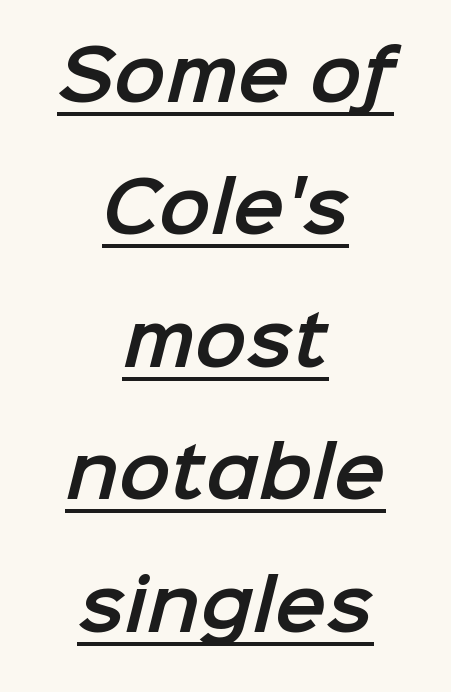
The image shows 69 px sans-serif type; set centered, loose line spacing (1.92x), normal letter spacing, underlined; low stroke contrast and a medium x-height.
